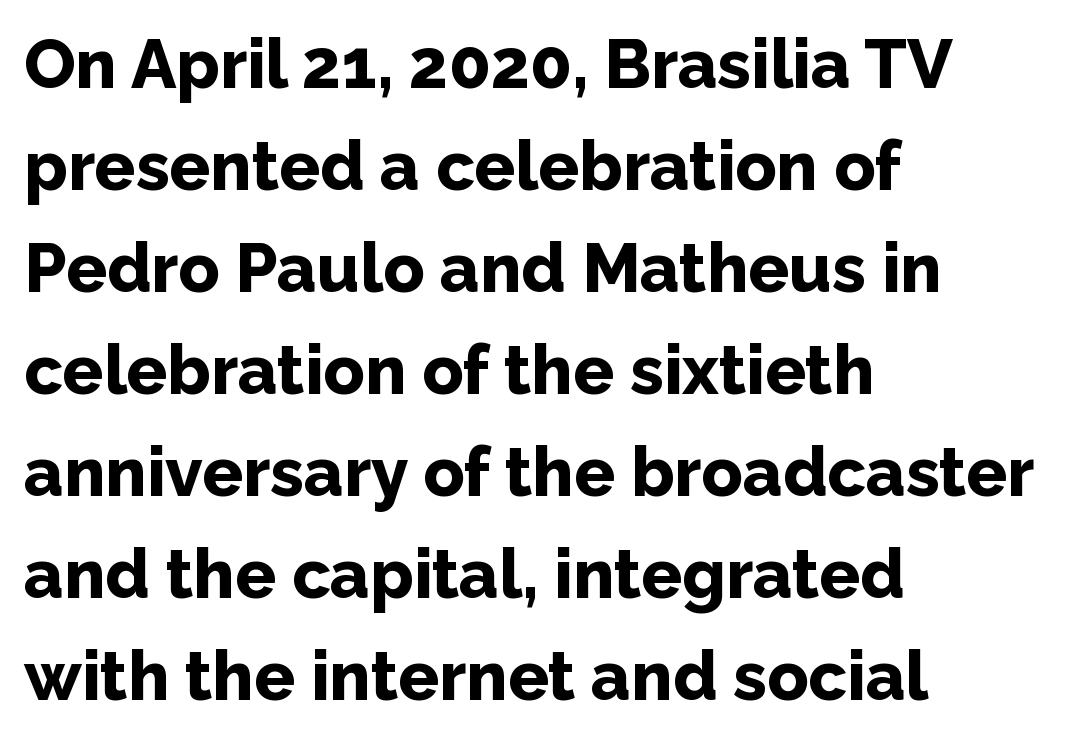
{"serif": "no", "italic": "no", "bold": "yes", "weight": "bold", "width": "normal", "stroke_contrast": "low", "x_height": "medium", "monospaced": "no", "underline": "no", "align": "left", "line_spacing": "normal", "line_spacing_ratio": 1.5, "letter_spacing": "normal", "letter_spacing_em": 0.0, "glyph_px": 68}
